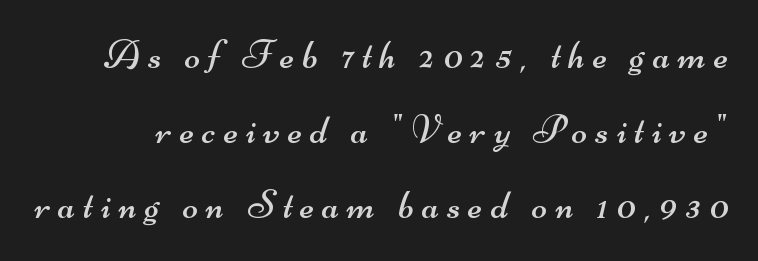
Q: Is the text bold? A: No.
Q: Is the typeface a serif or a sans-serif typeface? A: Sans-serif.
Q: Is the text underlined? A: No.
Q: Is the spacing between letters normal or unusually wide? A: Unusually wide.
Q: Width (condensed, normal, or wide)? A: Wide.
Q: Stroke contrast? A: Medium.
Q: x-height? A: Small.
Q: Monospaced? A: No.
